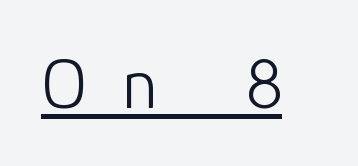
{"serif": "no", "italic": "no", "bold": "no", "weight": "light", "width": "normal", "stroke_contrast": "low", "x_height": "medium", "monospaced": "no", "underline": "yes", "letter_spacing": "wide", "letter_spacing_em": 0.47, "glyph_px": 74}
